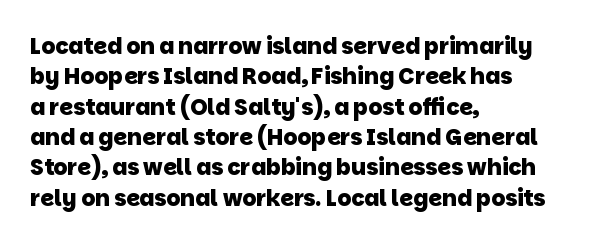
The typesetting leans heavy: a genuine bold. These lines keep a tight, regular rhythm from letter to letter. Regarding leading, the lines here are spaced in the standard way. Each line starts at the same left margin while the right side varies. Any mark beneath the type? The region is blank.
